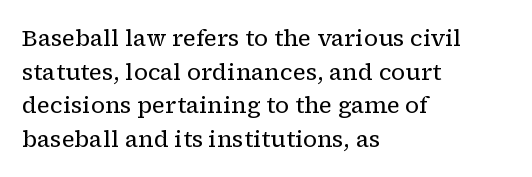
What stands out about the letter spacing? Nothing — it is the standard amount. Type without underlining. You can tell it's not italic because the verticals are truly vertical. Is there much room between lines? A standard amount, neither cramped nor airy.
